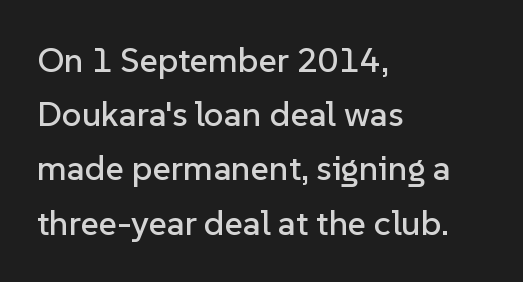
The image shows 35 px sans-serif type, upright; set left-aligned, normal line spacing (1.55x), normal letter spacing, not underlined; low stroke contrast and a medium x-height.
